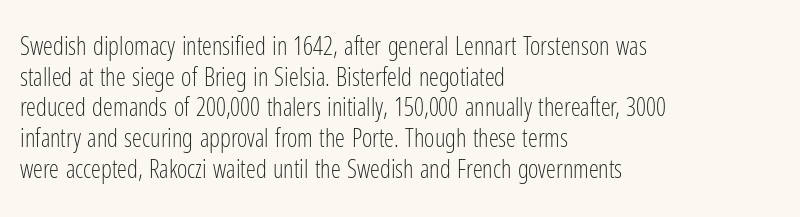
The image shows 25 px text type, upright; set left-aligned, line spacing 1.23x, normal letter spacing, not underlined.
